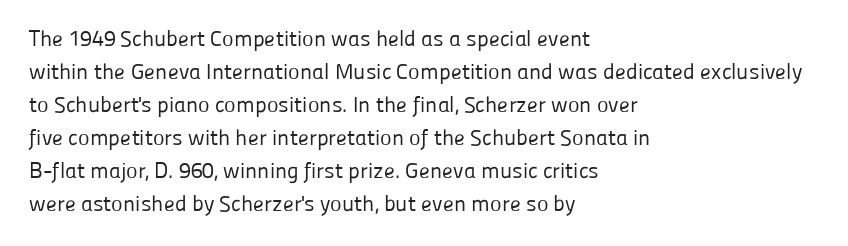
Q: Is the text bold? A: No.
Q: Is the text italic (slanted)? A: No, it is upright.
Q: Is the text underlined? A: No.
Q: How is the paragraph aligned? A: Left-aligned.
Q: Is the spacing between letters normal or unusually wide? A: Normal.
Q: Is the spacing between lines tight, normal or loose? A: Normal.
